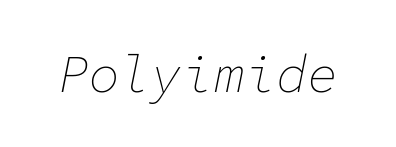
Q: Is the text bold? A: No.
Q: Is the text italic (slanted)? A: Yes, it leans right by about 11 degrees.
Q: Is the text underlined? A: No.
Q: Is the spacing between letters normal or unusually wide? A: Normal.
Q: Width (condensed, normal, or wide)? A: Normal.
Q: Stroke contrast? A: Low.
Q: x-height? A: Medium.
Q: Monospaced? A: Yes.
